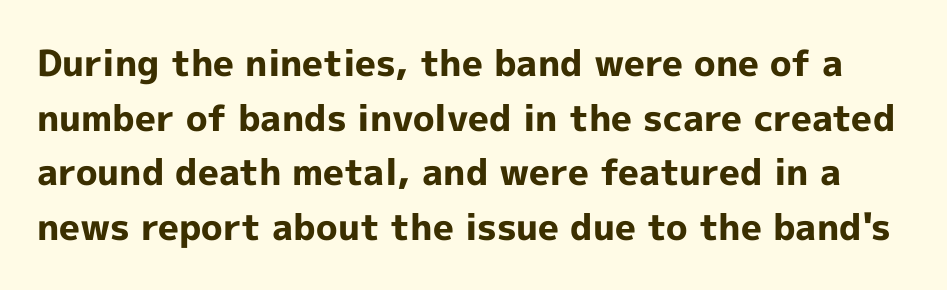
{"serif": "no", "italic": "no", "bold": "yes", "weight": "bold", "width": "normal", "x_height": "medium", "monospaced": "no", "underline": "no", "line_spacing": "normal", "line_spacing_ratio": 1.52, "letter_spacing": "normal", "letter_spacing_em": 0.0, "glyph_px": 36}
